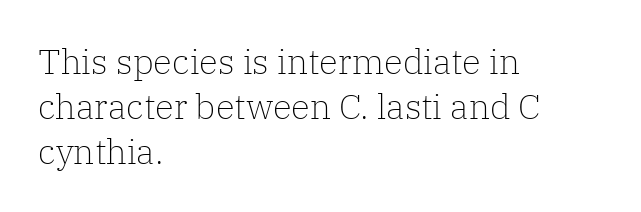
The image shows 35 px light serif type, upright; set left-aligned, normal line spacing (1.28x), normal letter spacing, not underlined; low stroke contrast and a medium x-height.
